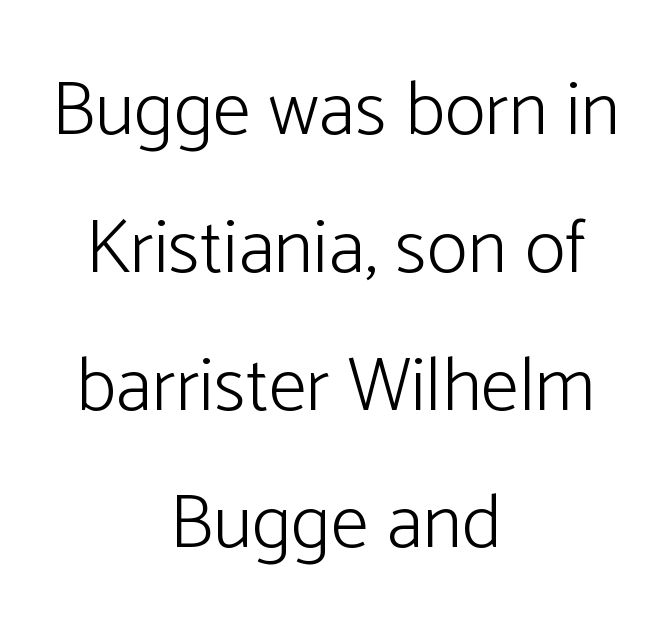
Q: Is the text bold? A: No.
Q: Is the text italic (slanted)? A: No, it is upright.
Q: Is the typeface a serif or a sans-serif typeface? A: Sans-serif.
Q: Is the text underlined? A: No.
Q: How is the paragraph aligned? A: Centered.
Q: Is the spacing between letters normal or unusually wide? A: Normal.
Q: Width (condensed, normal, or wide)? A: Normal.
Q: Stroke contrast? A: Low.
Q: x-height? A: Medium.
Q: Monospaced? A: No.
